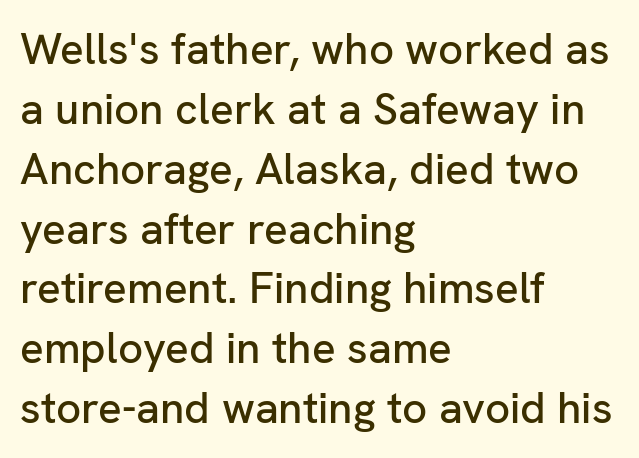
{"serif": "no", "italic": "no", "width": "normal", "stroke_contrast": "low", "x_height": "medium", "monospaced": "no", "underline": "no", "align": "left", "line_spacing": "normal", "line_spacing_ratio": 1.36, "letter_spacing": "normal", "letter_spacing_em": 0.0, "glyph_px": 44}
